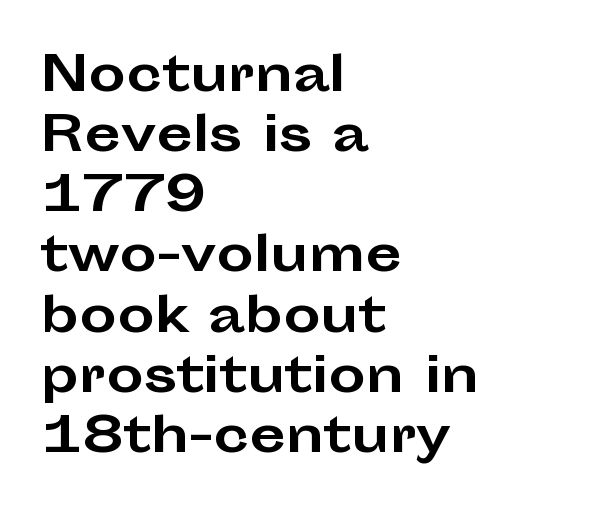
The image shows 47 px bold, wide sans-serif type, upright; set left-aligned, normal line spacing (1.28x), normal letter spacing, not underlined; low stroke contrast and a medium x-height.
